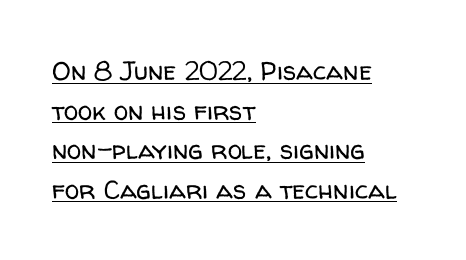
The image shows 26 px text type, upright; set left-aligned, normal line spacing (1.52x), normal letter spacing, underlined.
